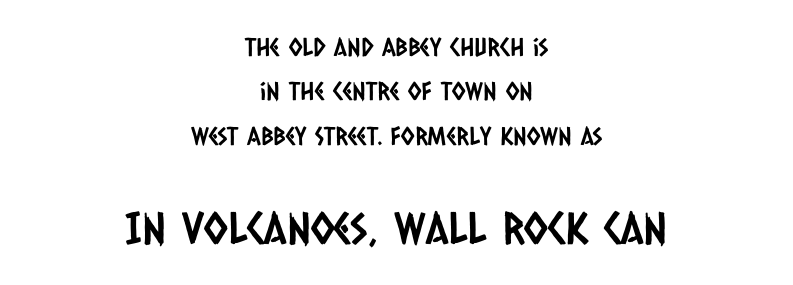
Just letters on the line, the space beneath them empty. Visually the block forms a symmetrical silhouette, jagged on both flanks. Does the type have serifs? No, each stem ends abruptly. Scale increases going downward across the two blocks. Nothing unusual about the tracking: characters are spaced as the font intends.
